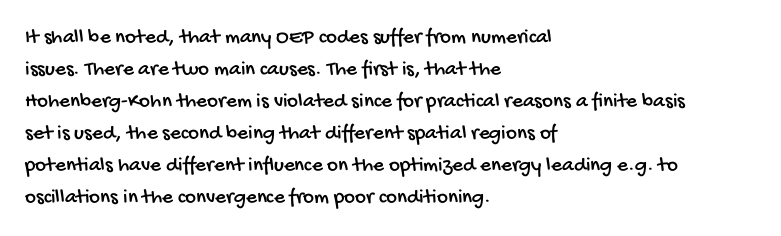
Q: Is the text underlined? A: No.
Q: How is the paragraph aligned? A: Left-aligned.
Q: Is the spacing between letters normal or unusually wide? A: Normal.
Q: Is the spacing between lines tight, normal or loose? A: Normal.
